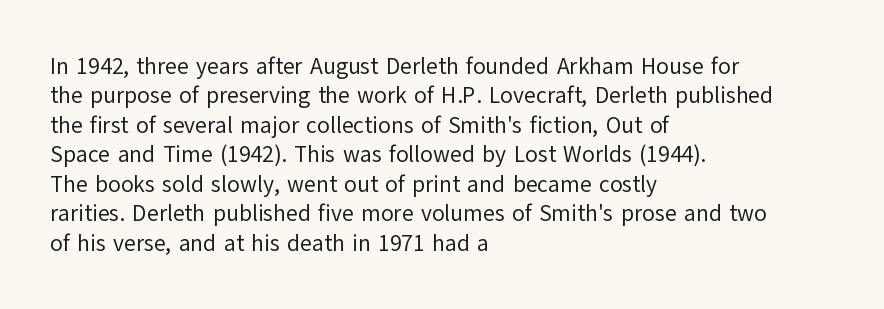
{"italic": "no", "bold": "no", "underline": "no", "align": "left", "line_spacing": "normal", "line_spacing_ratio": 1.28, "letter_spacing": "normal", "letter_spacing_em": 0.0, "glyph_px": 23}
